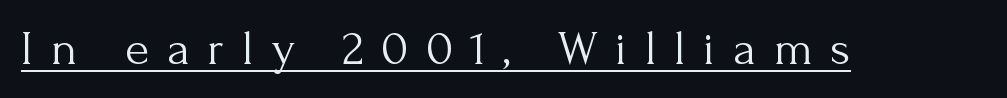
{"serif": "yes", "italic": "no", "bold": "no", "weight": "light", "width": "normal", "stroke_contrast": "medium", "x_height": "small", "monospaced": "no", "underline": "yes", "letter_spacing": "wide", "letter_spacing_em": 0.35, "glyph_px": 50}
